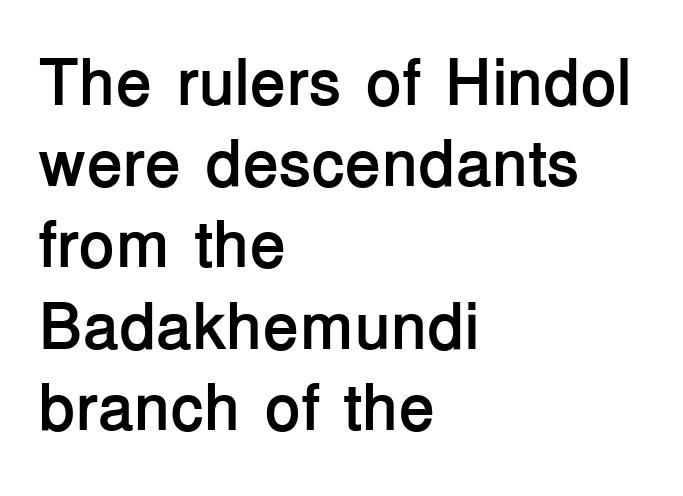
{"serif": "no", "italic": "no", "bold": "yes", "weight": "semibold", "width": "normal", "stroke_contrast": "low", "x_height": "medium", "monospaced": "no", "underline": "no", "align": "left", "line_spacing_ratio": 1.23, "letter_spacing": "normal", "letter_spacing_em": 0.0, "glyph_px": 66}
